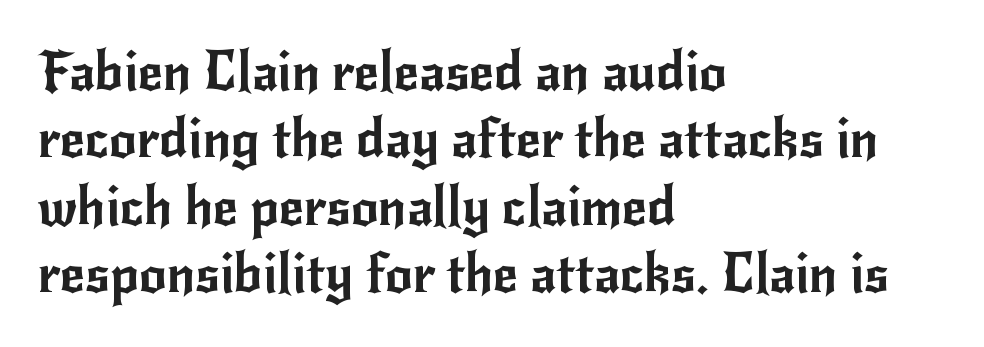
Successive baselines arrive at the customary interval. Quick note: not italic, upright. A sans-serif font was chosen for this passage. The paragraph shown leans on its left margin. Look at the tracking — it's just the regular setting, nothing added.
